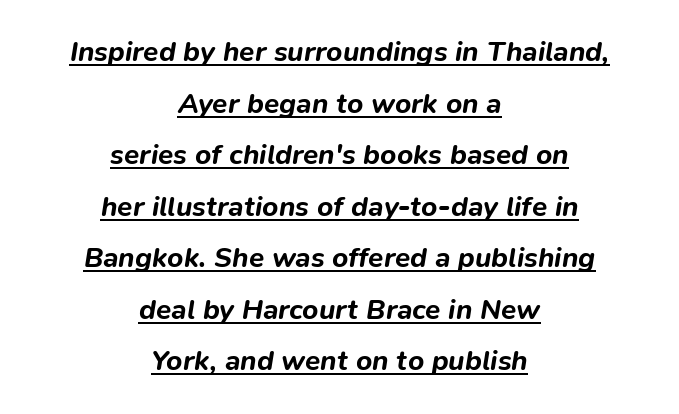
Q: Is the text bold? A: Yes.
Q: Is the text italic (slanted)? A: Yes, it leans right by about 9 degrees.
Q: Is the text underlined? A: Yes.
Q: How is the paragraph aligned? A: Centered.
Q: Is the spacing between letters normal or unusually wide? A: Normal.
Q: Width (condensed, normal, or wide)? A: Normal.
Q: Stroke contrast? A: Low.
Q: x-height? A: Medium.
Q: Monospaced? A: No.
